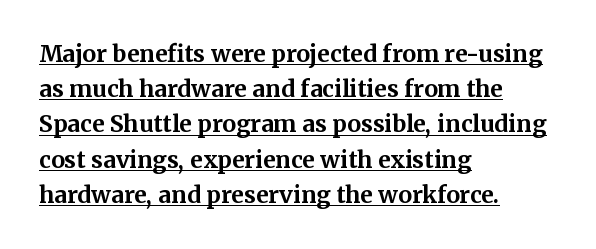
Q: Is the text bold? A: Yes.
Q: Is the text italic (slanted)? A: No, it is upright.
Q: Is the text underlined? A: Yes.
Q: How is the paragraph aligned? A: Left-aligned.
Q: Is the spacing between letters normal or unusually wide? A: Normal.
Q: Is the spacing between lines tight, normal or loose? A: Normal.
